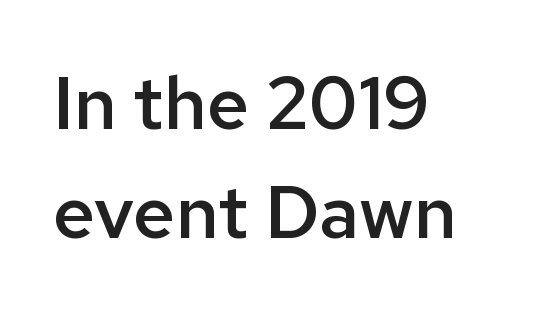
The image shows 74 px semibold sans-serif type, upright; set left-aligned, normal line spacing (1.47x), normal letter spacing, not underlined; low stroke contrast and a medium x-height.
